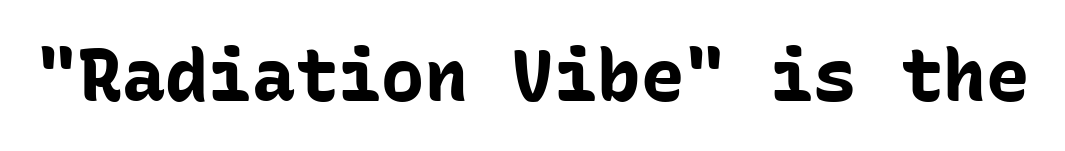
{"serif": "no", "italic": "no", "bold": "yes", "weight": "bold", "width": "normal", "stroke_contrast": "low", "x_height": "medium", "monospaced": "yes", "underline": "no", "letter_spacing": "normal", "letter_spacing_em": 0.0, "glyph_px": 72}
